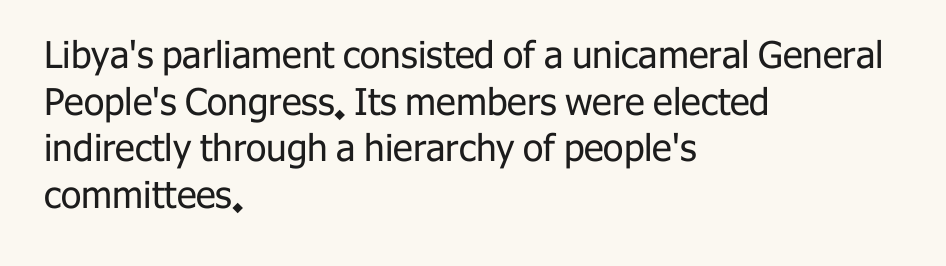
Q: Is the text bold? A: No.
Q: Is the text italic (slanted)? A: No, it is upright.
Q: Is the typeface a serif or a sans-serif typeface? A: Sans-serif.
Q: Is the text underlined? A: No.
Q: How is the paragraph aligned? A: Left-aligned.
Q: Is the spacing between letters normal or unusually wide? A: Normal.
Q: Is the spacing between lines tight, normal or loose? A: Normal.
Q: Width (condensed, normal, or wide)? A: Normal.
Q: Stroke contrast? A: Low.
Q: x-height? A: Medium.
Q: Monospaced? A: No.
